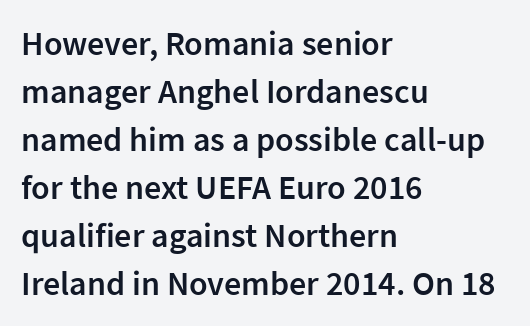
{"serif": "no", "italic": "no", "bold": "semi", "weight": "semibold", "width": "normal", "stroke_contrast": "low", "x_height": "medium", "monospaced": "no", "underline": "no", "align": "left", "line_spacing": "normal", "line_spacing_ratio": 1.41, "letter_spacing": "normal", "letter_spacing_em": 0.0, "glyph_px": 34}
